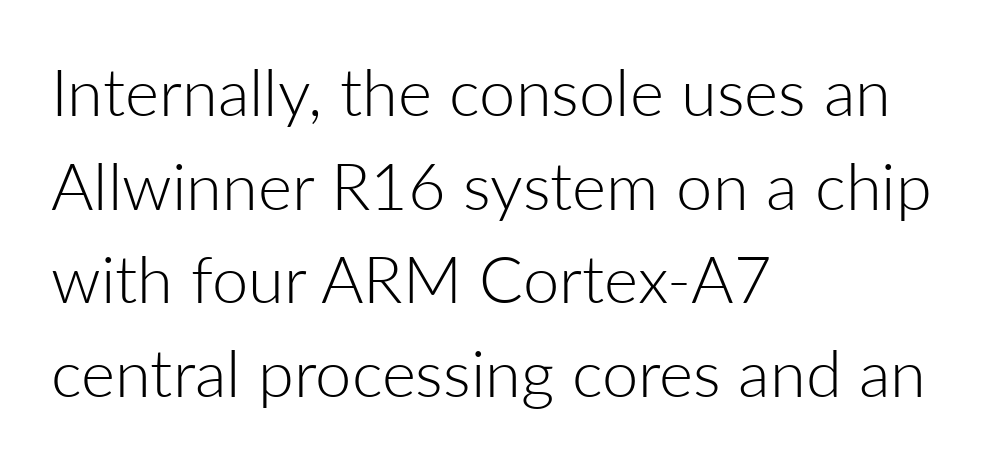
Q: Is the text bold? A: No.
Q: Is the text italic (slanted)? A: No, it is upright.
Q: Is the typeface a serif or a sans-serif typeface? A: Sans-serif.
Q: Is the text underlined? A: No.
Q: How is the paragraph aligned? A: Left-aligned.
Q: Is the spacing between letters normal or unusually wide? A: Normal.
Q: Is the spacing between lines tight, normal or loose? A: Normal.
Q: Width (condensed, normal, or wide)? A: Normal.
Q: Stroke contrast? A: Low.
Q: x-height? A: Medium.
Q: Monospaced? A: No.
